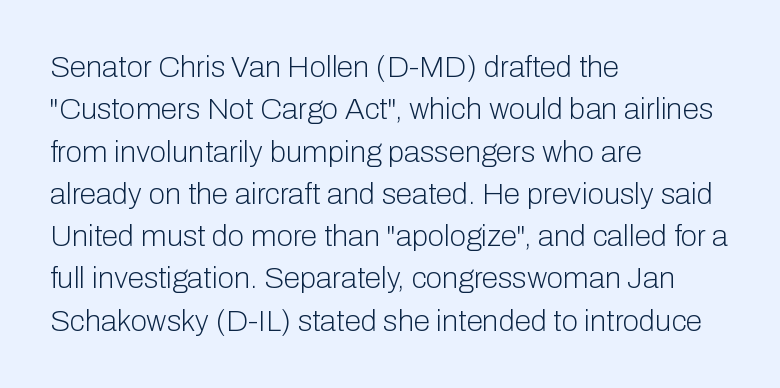
{"serif": "no", "italic": "no", "bold": "no", "weight": "light", "width": "normal", "stroke_contrast": "low", "x_height": "medium", "monospaced": "no", "underline": "no", "align": "left", "line_spacing": "normal", "line_spacing_ratio": 1.41, "letter_spacing": "normal", "letter_spacing_em": 0.0, "glyph_px": 30}
